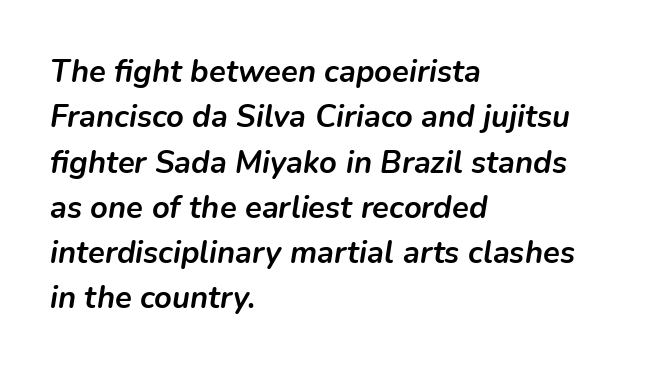
Q: Is the text bold? A: Yes.
Q: Is the text italic (slanted)? A: Yes, it leans right by about 9 degrees.
Q: Is the text underlined? A: No.
Q: How is the paragraph aligned? A: Left-aligned.
Q: Is the spacing between letters normal or unusually wide? A: Normal.
Q: Is the spacing between lines tight, normal or loose? A: Normal.
Q: Width (condensed, normal, or wide)? A: Normal.
Q: Stroke contrast? A: Low.
Q: x-height? A: Medium.
Q: Monospaced? A: No.
